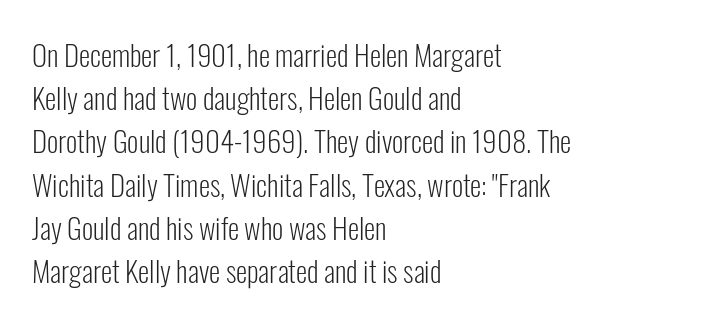
The image shows 29 px light, condensed sans-serif type, upright; set left-aligned, normal line spacing (1.49x), normal letter spacing, not underlined; low stroke contrast and a medium x-height.
